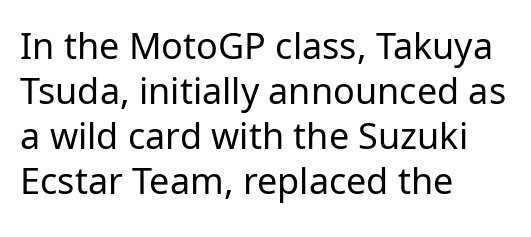
Q: Is the text bold? A: No.
Q: Is the text italic (slanted)? A: No, it is upright.
Q: Is the typeface a serif or a sans-serif typeface? A: Sans-serif.
Q: Is the text underlined? A: No.
Q: How is the paragraph aligned? A: Left-aligned.
Q: Is the spacing between letters normal or unusually wide? A: Normal.
Q: Is the spacing between lines tight, normal or loose? A: Normal.
Q: Width (condensed, normal, or wide)? A: Normal.
Q: Stroke contrast? A: Low.
Q: x-height? A: Medium.
Q: Monospaced? A: No.
